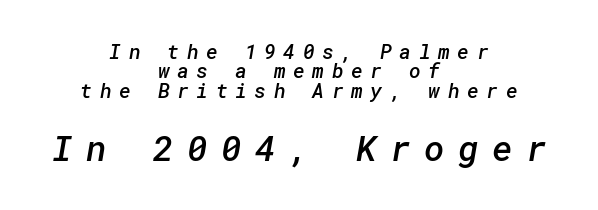
Tracking value appears strongly positive — letters spread wide. Strokes here are thickened, but only to semibold level. Unmarked baselines from the first word to the last. The lines are quadded center. Is there much room between lines? No — they nearly touch. The designer gave the closing block more size than the opening block.
